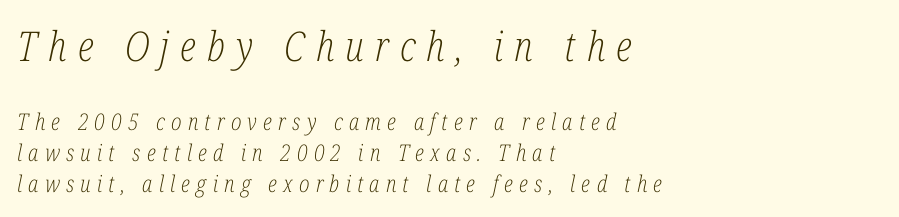
{"serif": "yes", "italic": "yes", "lean": "right", "slant_degrees": 12, "bold": "no", "weight": "light", "width": "condensed", "stroke_contrast": "low", "x_height": "medium", "monospaced": "no", "underline": "no", "align": "left", "line_spacing": "normal", "line_spacing_ratio": 1.35, "letter_spacing": "wide", "letter_spacing_em": 0.27, "larger_block": "first", "size_ratio": 1.78, "glyph_px": 41}
